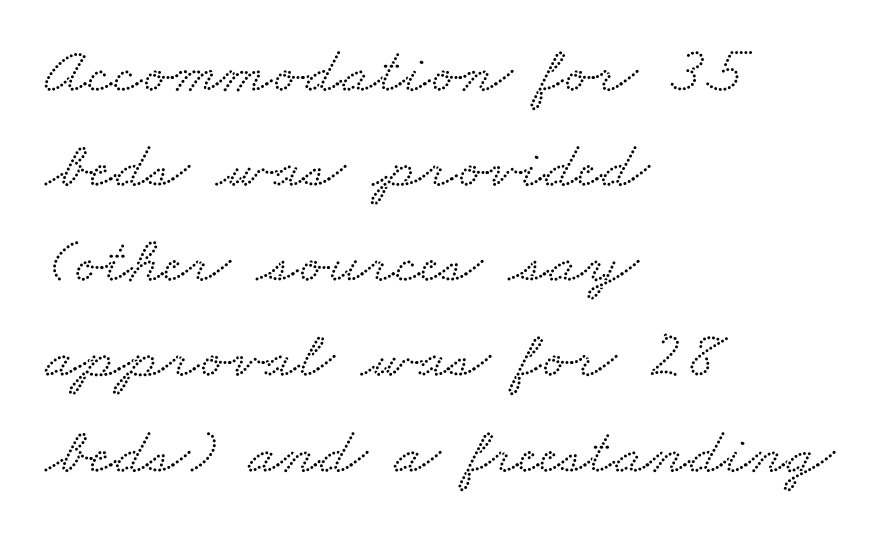
You could not count columns in this text — the font is proportionally spaced. Underlining? Definitely not there. A typesetter would call this leading conventional body-copy spacing. Nobody touched the tracking dial on this one. Where is the straight margin? On the left.
